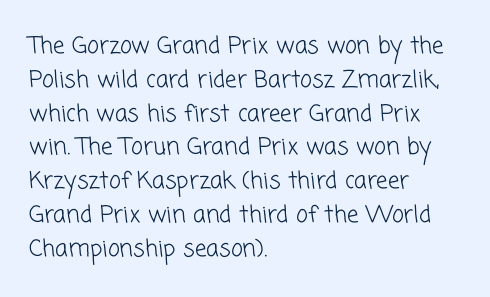
The image shows 23 px text type; set left-aligned, normal line spacing (1.47x), normal letter spacing, not underlined.
